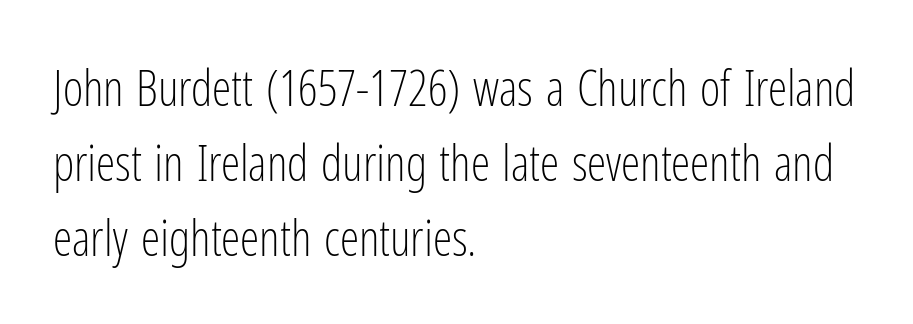
Every row of glyphs begins at an identical x-position on the left. Weight: not bold — regular or lighter. Classification — sans serif. The letters advance in unequal steps, a hallmark of proportional type. If you measured baseline to baseline, you'd find a middling distance. The zone under the glyphs is completely vacant.
